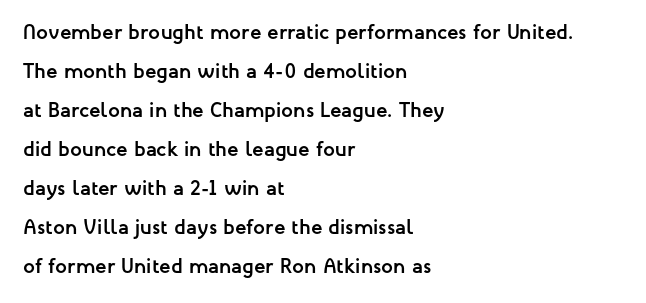
Q: Is the text bold? A: Yes.
Q: Is the text italic (slanted)? A: No, it is upright.
Q: Is the text underlined? A: No.
Q: How is the paragraph aligned? A: Left-aligned.
Q: Is the spacing between letters normal or unusually wide? A: Normal.
